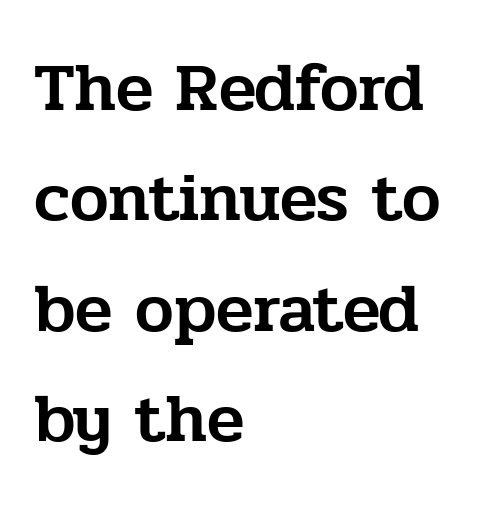
Q: Is the text italic (slanted)? A: No, it is upright.
Q: Is the typeface a serif or a sans-serif typeface? A: Serif.
Q: Is the text underlined? A: No.
Q: How is the paragraph aligned? A: Left-aligned.
Q: Is the spacing between letters normal or unusually wide? A: Normal.
Q: Is the spacing between lines tight, normal or loose? A: Normal.
Q: Width (condensed, normal, or wide)? A: Normal.
Q: Stroke contrast? A: Low.
Q: x-height? A: Medium.
Q: Monospaced? A: No.
